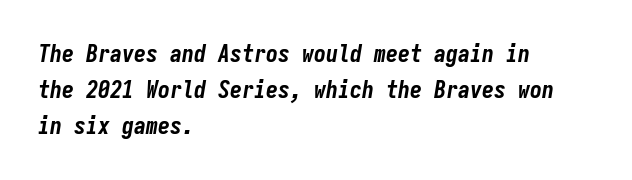
This rendering features lettering with no underline. Does the weight exceed regular? Yes, all the way to bold. Style check: oblique. The rendering anchors every line to the left-hand side. Line spacing here is normal.
